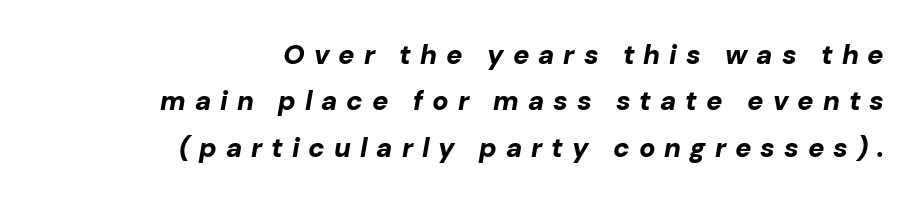
The ragged edge is on the left, which tells us the setting is flush right. Typesetter's note: full bold, strokes at maximum text heaviness. If you drew a line through each stem, it would be angled. Clear beneath every line of the passage.
